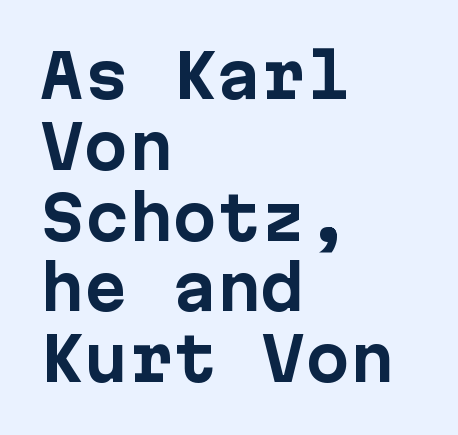
{"serif": "no", "italic": "no", "bold": "yes", "weight": "bold", "width": "normal", "stroke_contrast": "low", "x_height": "medium", "underline": "no", "align": "left", "line_spacing_ratio": 1.2, "letter_spacing": "normal", "letter_spacing_em": 0.0, "glyph_px": 59}
